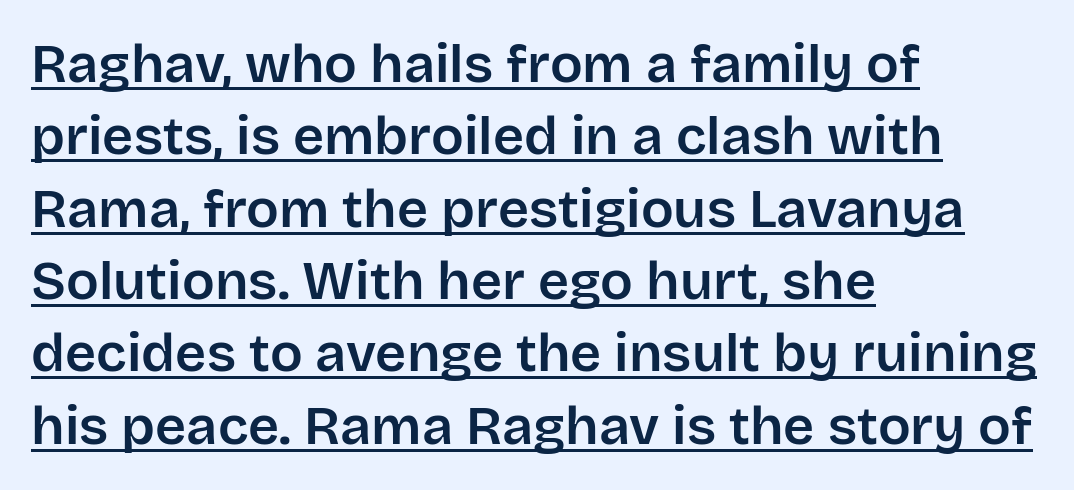
The rendering uses a moderate line-height, typical for paragraphs. You could not count columns in this text — the font is proportionally spaced. Short note: letters normally spaced. Honestly, the underline is the first thing you notice here. In CSS terms this would be text-align: left. Regarding serifs, this sample does without them.
